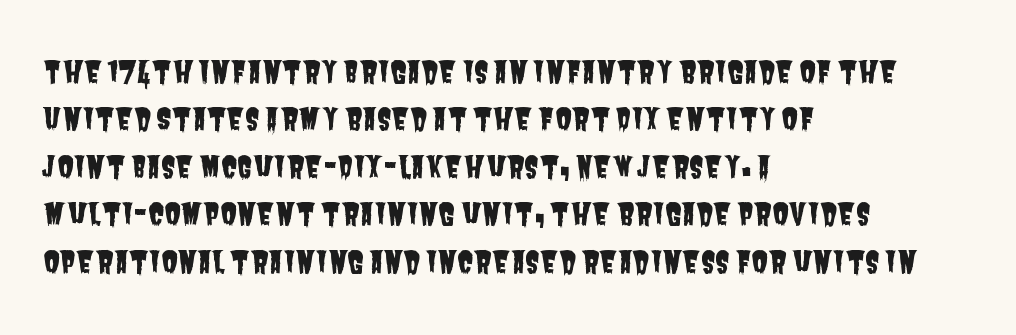
The image shows 30 px condensed sans-serif type; set left-aligned, normal line spacing (1.58x), normal letter spacing, not underlined; low stroke contrast and a large x-height.
